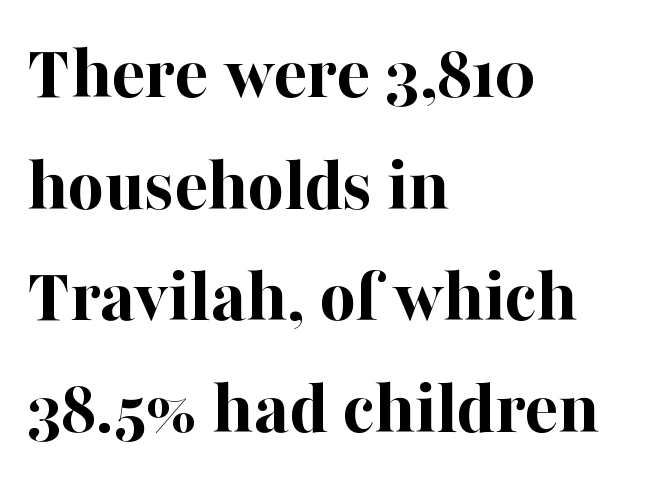
This sample is left-justified, so line endings fall wherever the words run out. Clear beneath every line of the passage. A typesetter would call this zero additional tracking. A full-strength bold gives these letters their thick strokes.
